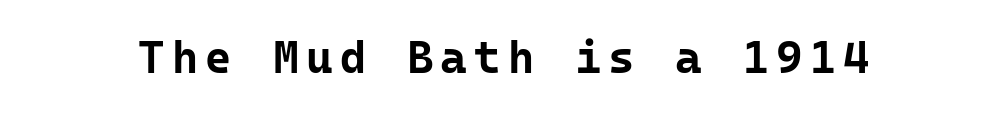
{"serif": "no", "italic": "no", "bold": "yes", "weight": "bold", "width": "normal", "stroke_contrast": "low", "x_height": "medium", "monospaced": "yes", "underline": "no", "glyph_px": 45}
